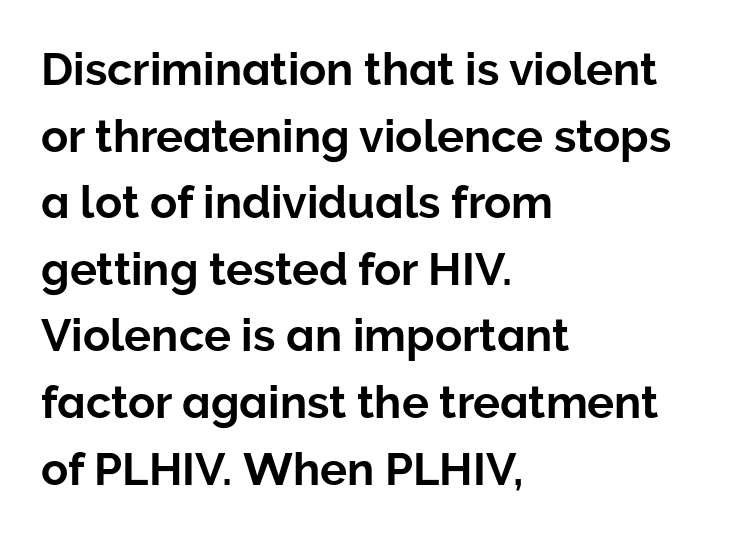
Q: Is the text italic (slanted)? A: No, it is upright.
Q: Is the typeface a serif or a sans-serif typeface? A: Sans-serif.
Q: Is the text underlined? A: No.
Q: How is the paragraph aligned? A: Left-aligned.
Q: Is the spacing between letters normal or unusually wide? A: Normal.
Q: Is the spacing between lines tight, normal or loose? A: Normal.
Q: Width (condensed, normal, or wide)? A: Normal.
Q: Stroke contrast? A: Low.
Q: x-height? A: Medium.
Q: Monospaced? A: No.
